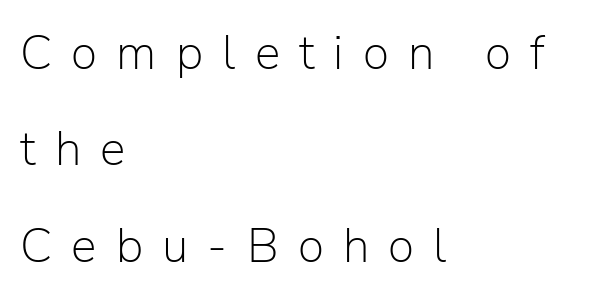
{"serif": "no", "italic": "no", "bold": "no", "weight": "light", "width": "normal", "stroke_contrast": "low", "x_height": "medium", "monospaced": "no", "underline": "no", "align": "left", "line_spacing": "loose", "line_spacing_ratio": 2.01, "letter_spacing": "wide", "letter_spacing_em": 0.4, "glyph_px": 48}
